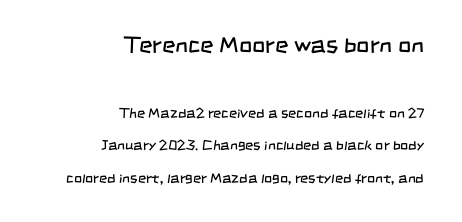
The image shows 23 px text type; set right-aligned, loose line spacing (2.3x), normal letter spacing, not underlined; the first (top) block is 1.64x larger.
